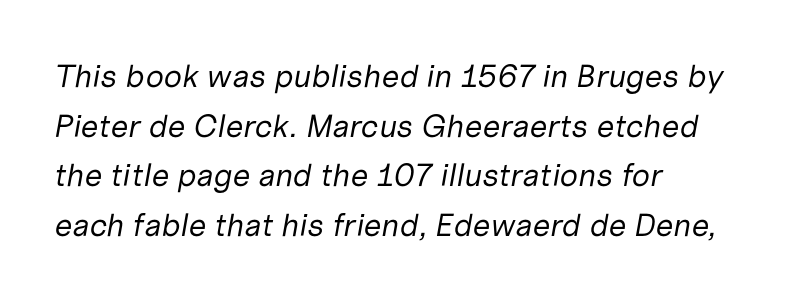
Q: Is the text bold? A: No.
Q: Is the text italic (slanted)? A: Yes, it leans right by about 10 degrees.
Q: Is the text underlined? A: No.
Q: How is the paragraph aligned? A: Left-aligned.
Q: Is the spacing between letters normal or unusually wide? A: Normal.
Q: Is the spacing between lines tight, normal or loose? A: Normal.
Q: Width (condensed, normal, or wide)? A: Normal.
Q: Stroke contrast? A: Low.
Q: x-height? A: Medium.
Q: Monospaced? A: No.
